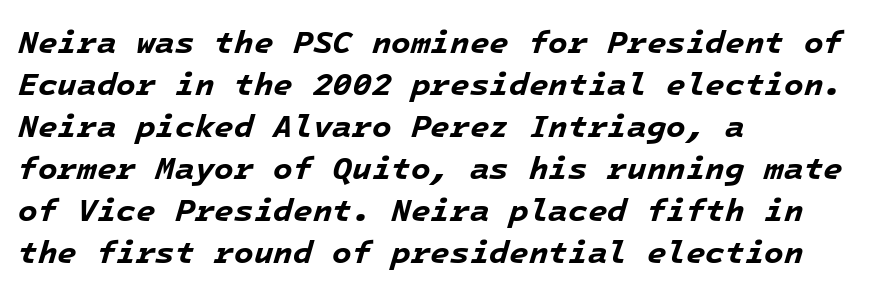
Notice how the stems are inclined rather than vertical — that's the hallmark of italics. These lines stack with their left ends in a neat column. Unmarked baselines from the first word to the last. Horizontal bands of white between lines are of average thickness. The rendering uses typewriter-style spacing with identical character cells. You could call the tracking neutral — neither tight nor loose.
